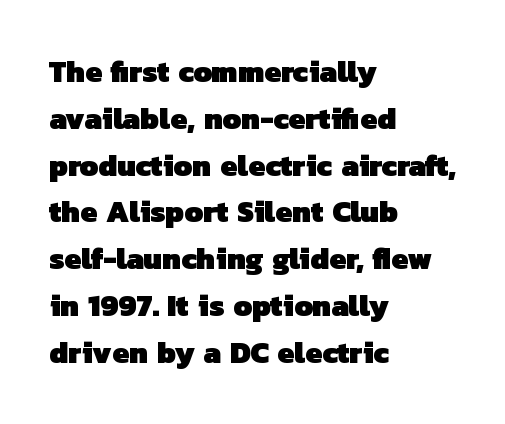
{"serif": "no", "bold": "yes", "weight": "heavy", "width": "normal", "stroke_contrast": "low", "x_height": "medium", "monospaced": "no", "underline": "no", "align": "left", "line_spacing": "normal", "line_spacing_ratio": 1.56, "letter_spacing": "normal", "letter_spacing_em": 0.0, "glyph_px": 30}
